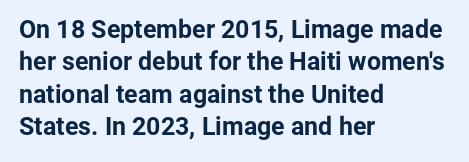
Q: Is the text bold? A: Yes.
Q: Is the text italic (slanted)? A: No, it is upright.
Q: Is the text underlined? A: No.
Q: How is the paragraph aligned? A: Left-aligned.
Q: Is the spacing between letters normal or unusually wide? A: Normal.
Q: Is the spacing between lines tight, normal or loose? A: Normal.
